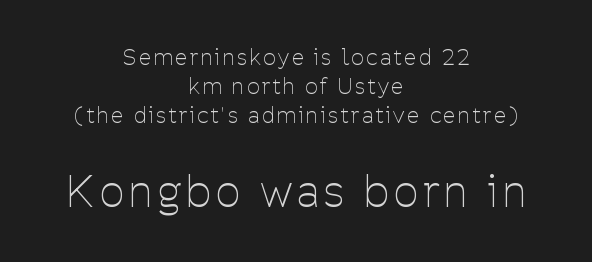
{"serif": "no", "italic": "no", "bold": "no", "weight": "thin", "width": "condensed", "stroke_contrast": "low", "x_height": "medium", "monospaced": "no", "underline": "no", "align": "center", "line_spacing": "normal", "line_spacing_ratio": 1.31, "larger_block": "second", "size_ratio": 1.95, "glyph_px": 43}
